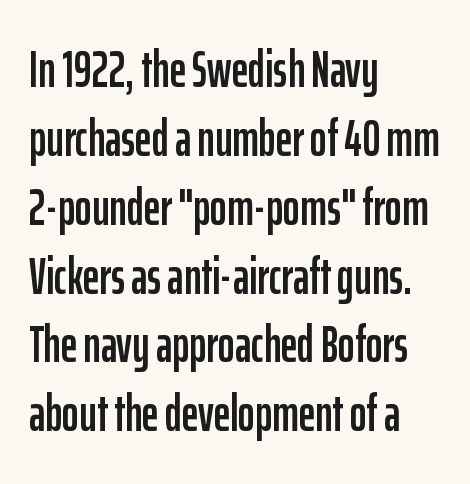
Q: Is the text italic (slanted)? A: No, it is upright.
Q: Is the typeface a serif or a sans-serif typeface? A: Sans-serif.
Q: Is the text underlined? A: No.
Q: How is the paragraph aligned? A: Left-aligned.
Q: Is the spacing between letters normal or unusually wide? A: Normal.
Q: Is the spacing between lines tight, normal or loose? A: Normal.
Q: Width (condensed, normal, or wide)? A: Condensed.
Q: Stroke contrast? A: Low.
Q: x-height? A: Medium.
Q: Monospaced? A: No.
